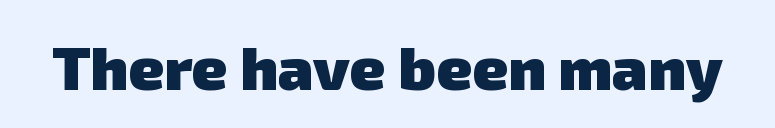
The image shows 61 px heavy sans-serif type; set normal letter spacing, not underlined; low stroke contrast and a medium x-height.
